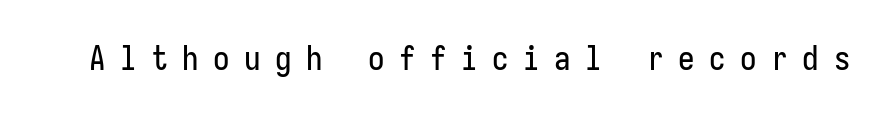
The image shows 33 px condensed sans-serif type, upright; set unusually wide letter spacing (+0.44 em), not underlined; low stroke contrast and a medium x-height.
